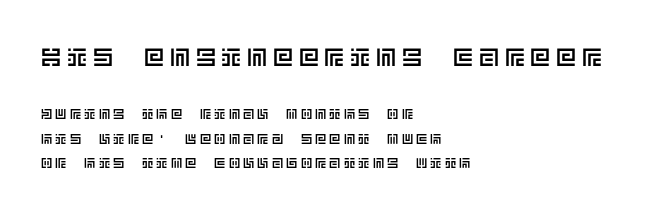
Q: Is the text italic (slanted)? A: No, it is upright.
Q: Is the text underlined? A: No.
Q: How is the paragraph aligned? A: Left-aligned.
Q: Is the spacing between letters normal or unusually wide? A: Unusually wide.
Q: Which block of text is set in a larger size, the first (top) or the second (bottom)? A: The first (top) one.
